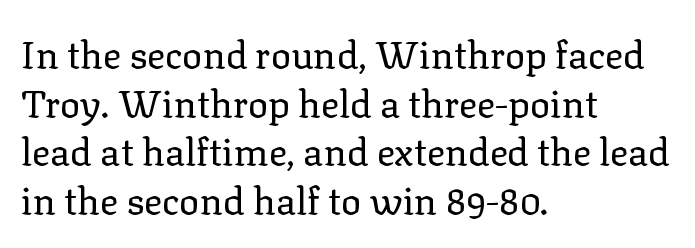
The image shows 38 px regular-weight serif type, upright; set left-aligned, normal line spacing (1.28x), normal letter spacing, not underlined; low stroke contrast and a medium x-height.
